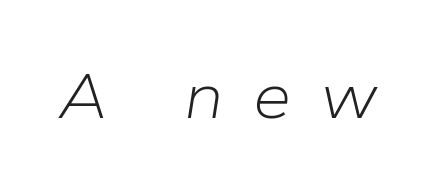
This is oblique type, the kind used for emphasis or titles. Heft: none added — not bold. Is this a fixed-width face? No — the glyphs have proportional, varying widths. The gaps between neighbouring characters are conspicuously large.
